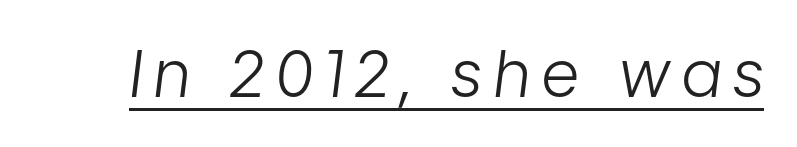
{"italic": "yes", "lean": "right", "slant_degrees": 7, "bold": "no", "weight": "light", "width": "condensed", "stroke_contrast": "low", "x_height": "medium", "monospaced": "no", "underline": "yes", "glyph_px": 65}
